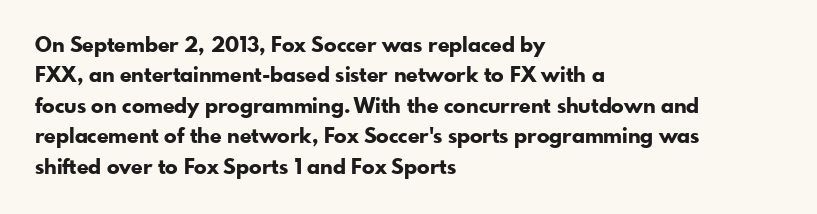
Q: Is the text bold? A: Yes.
Q: Is the text italic (slanted)? A: No, it is upright.
Q: Is the text underlined? A: No.
Q: How is the paragraph aligned? A: Left-aligned.
Q: Is the spacing between letters normal or unusually wide? A: Normal.
Q: Is the spacing between lines tight, normal or loose? A: Normal.
